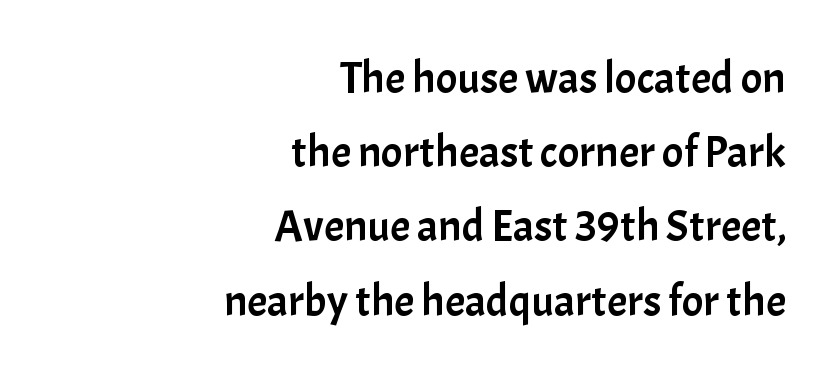
Leading: standard. The passage shown is not underscored anywhere. The passage shown is typeset with a sans-serif family. The typography opts for an upright posture over an oblique one. Note the varied advance widths — an 'i' is clearly narrower than an 'm'. The lines are quadded right.
